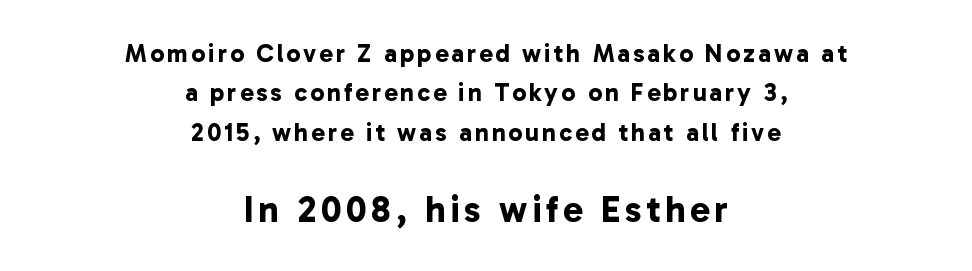
{"serif": "no", "bold": "yes", "weight": "bold", "width": "normal", "stroke_contrast": "low", "x_height": "medium", "monospaced": "no", "underline": "no", "align": "center", "line_spacing": "normal", "line_spacing_ratio": 1.58, "larger_block": "second", "size_ratio": 1.48, "glyph_px": 37}
